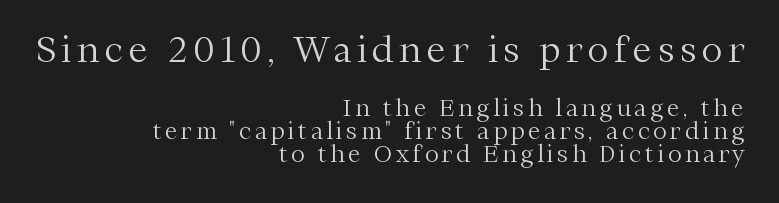
{"serif": "yes", "italic": "no", "bold": "no", "weight": "light", "width": "normal", "stroke_contrast": "medium", "x_height": "medium", "monospaced": "no", "underline": "no", "align": "right", "line_spacing": "tight", "line_spacing_ratio": 1.0, "larger_block": "first", "size_ratio": 1.52, "glyph_px": 35}
